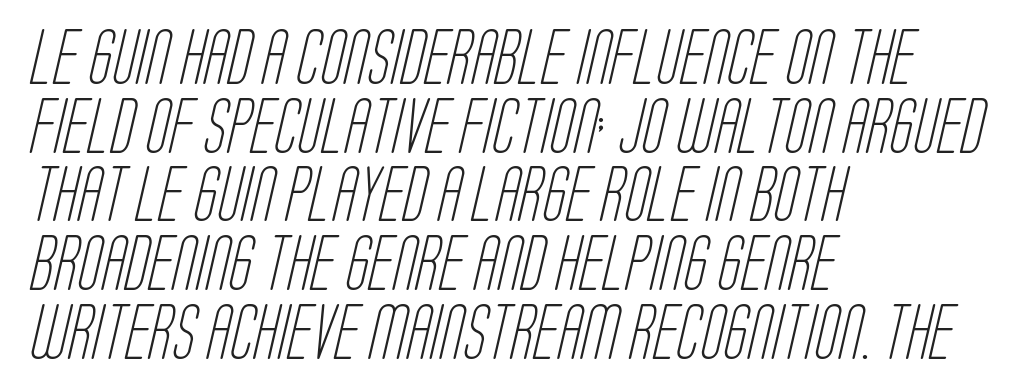
Q: Is the text bold? A: No.
Q: Is the typeface a serif or a sans-serif typeface? A: Sans-serif.
Q: Is the text underlined? A: No.
Q: How is the paragraph aligned? A: Left-aligned.
Q: Is the spacing between letters normal or unusually wide? A: Normal.
Q: Is the spacing between lines tight, normal or loose? A: Normal.
Q: Width (condensed, normal, or wide)? A: Condensed.
Q: Stroke contrast? A: Low.
Q: x-height? A: Large.
Q: Monospaced? A: No.
